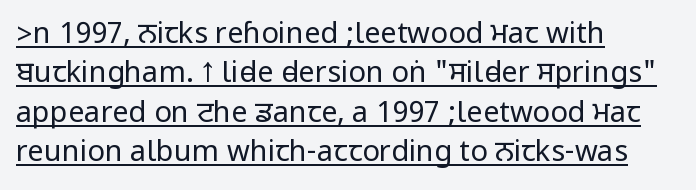
What decoration does the sample have? An underline. The font's upright variant was chosen for this text. The letterforms sit at book weight or below. Layout note: lines flush left. Between one letter and the next there's only the usual sliver of space. What's the leading like? Ordinary, nothing unusual.
